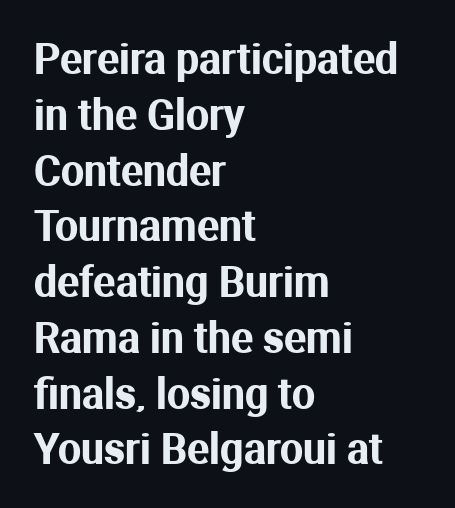
Q: Is the text italic (slanted)? A: No, it is upright.
Q: Is the typeface a serif or a sans-serif typeface? A: Sans-serif.
Q: Is the text underlined? A: No.
Q: How is the paragraph aligned? A: Left-aligned.
Q: Is the spacing between letters normal or unusually wide? A: Normal.
Q: Is the spacing between lines tight, normal or loose? A: Normal.
Q: Width (condensed, normal, or wide)? A: Normal.
Q: Stroke contrast? A: Medium.
Q: x-height? A: Medium.
Q: Monospaced? A: No.
